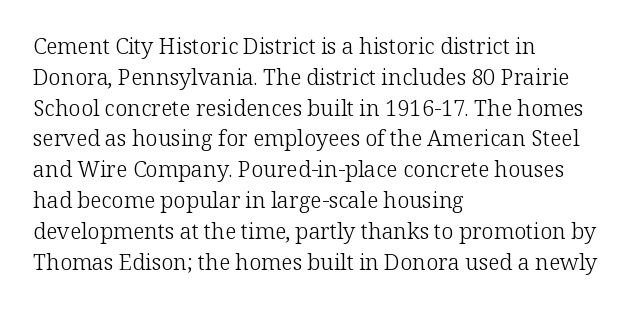
Summary of vertical rhythm: regular, with standard interline spacing. Short note: letters normally spaced. The font's upright variant was chosen for this text. Casual observation: everything's shoved over to the left.
